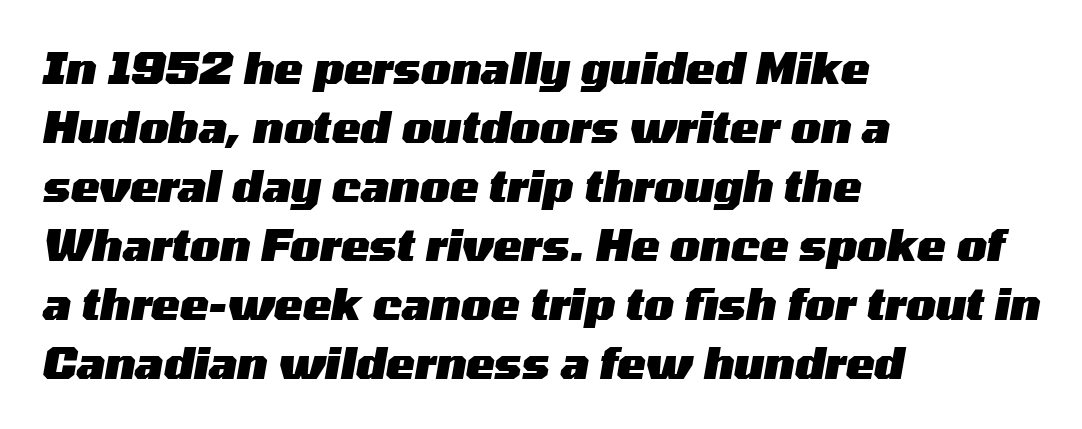
Q: Is the text bold? A: Yes.
Q: Is the text italic (slanted)? A: Yes, it leans right by about 10 degrees.
Q: Is the text underlined? A: No.
Q: How is the paragraph aligned? A: Left-aligned.
Q: Is the spacing between letters normal or unusually wide? A: Normal.
Q: Is the spacing between lines tight, normal or loose? A: Normal.
Q: Width (condensed, normal, or wide)? A: Wide.
Q: Stroke contrast? A: Medium.
Q: x-height? A: Medium.
Q: Monospaced? A: No.
